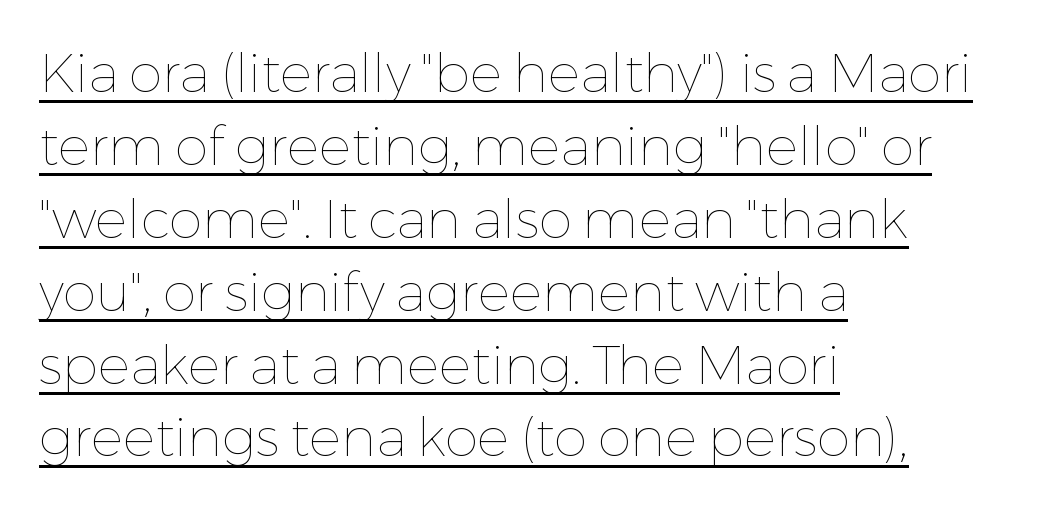
The image shows 54 px thin type, upright; set left-aligned, normal line spacing (1.35x), normal letter spacing, underlined; low stroke contrast and a medium x-height.
